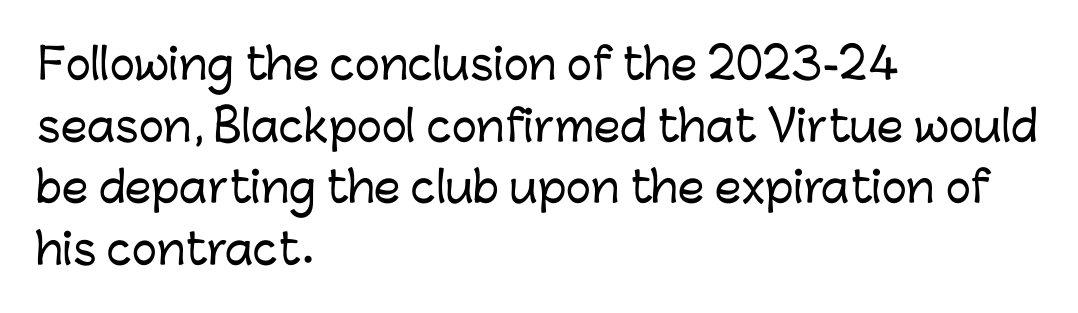
The image shows 42 px sans-serif type, upright; set left-aligned, normal line spacing (1.47x), normal letter spacing, not underlined; low stroke contrast and a medium x-height.
